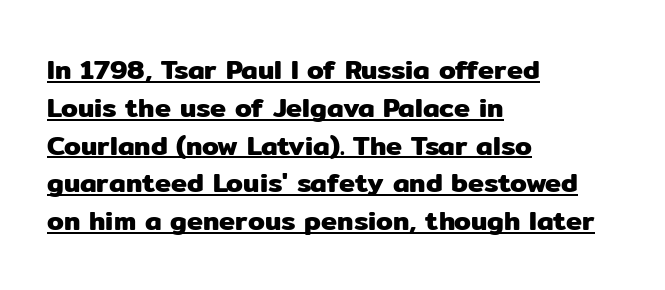
Horizontally, the lines are justified to the leading edge only. Honestly, the underline is the first thing you notice here. The specimen reads as upright at a glance. Compared with typical paragraphs, the rows here are spaced about the same. In terms of letterspacing, this is plain default setting.
